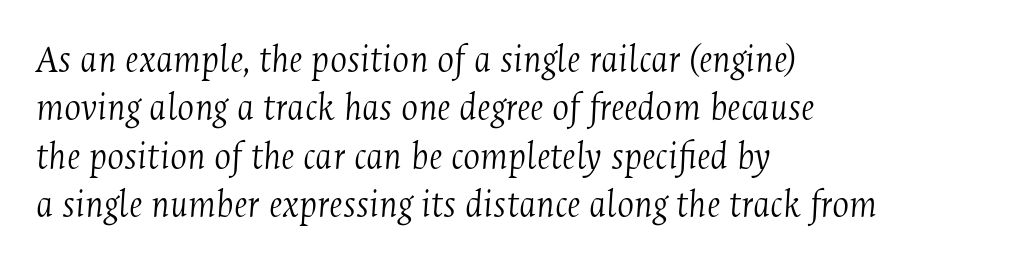
The image shows 40 px light, condensed serif type, italic (leaning right); set left-aligned, line spacing 1.21x, normal letter spacing, not underlined; medium stroke contrast and a medium x-height.
